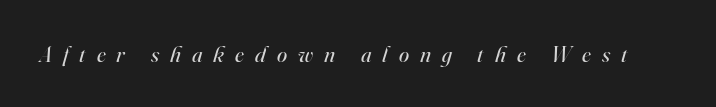
In terms of posture, this sample is oblique. Only glyphs here, with clear space below each row. Characters follow at a spacing far wider than the type designer built in. Each stroke keeps to a modest, everyday thickness or less.
